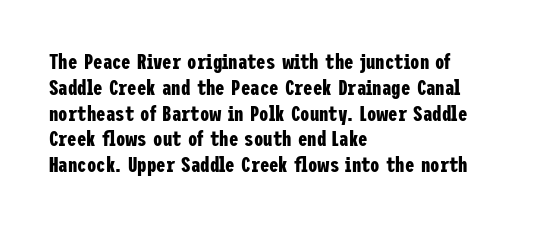
The image shows 21 px bold type, upright; set left-aligned, line spacing 1.23x, normal letter spacing, not underlined.
